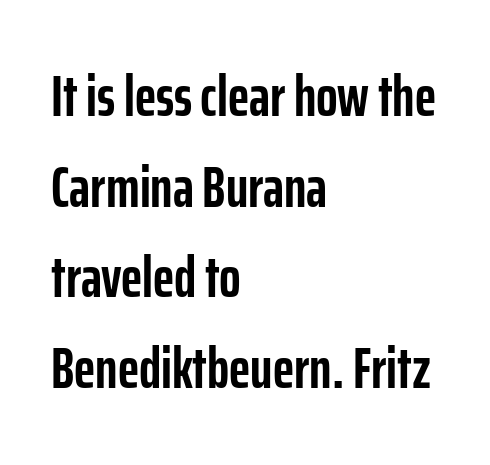
Look at the stroke-to-counter ratio: heavy, a bold. Layout note: lines flush left. The rendering shows plain stroke endings on the letterforms — a sans-serif design. How are the letters spaced? Ordinarily, with no added tracking. Spacing verdict: proportional, widths tailored to each character.
